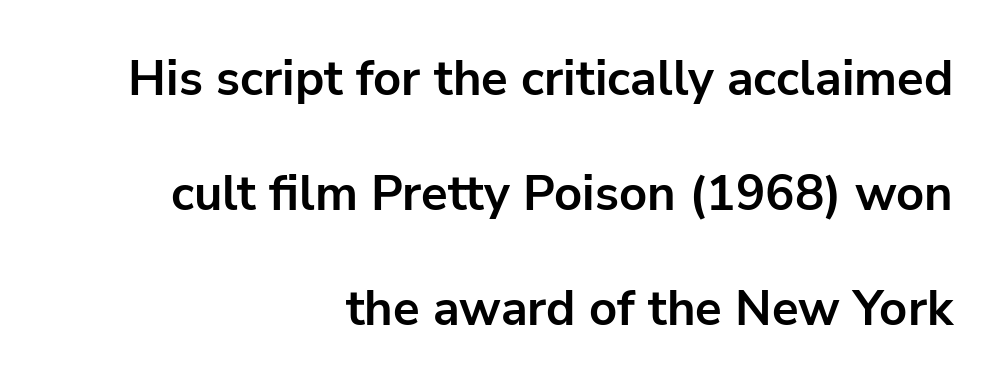
Nothing unusual about the tracking: characters are spaced as the font intends. The rendering anchors every line to the right-hand side. The lines are spread far apart with generous leading. A typesetter would label this face a sans. Character widths vary here, with narrow letters taking less room than wide ones. The strip under each line holds only bare page.
